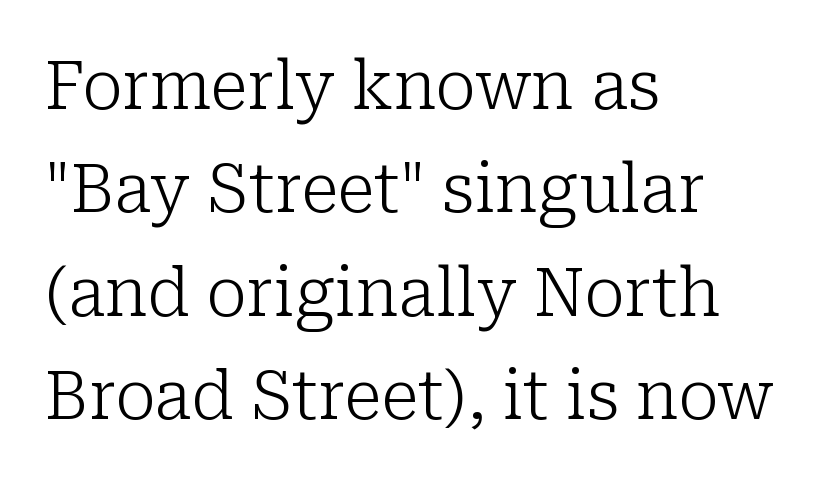
The image shows 68 px light serif type, upright; set left-aligned, normal line spacing (1.52x), normal letter spacing, not underlined; low stroke contrast and a medium x-height.
